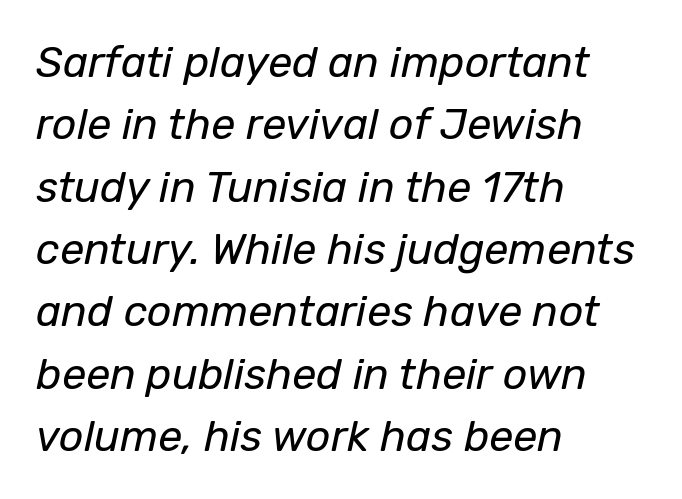
The image shows 43 px regular-weight type, italic (leaning right); set left-aligned, normal line spacing (1.45x), normal letter spacing, not underlined; low stroke contrast and a medium x-height.
